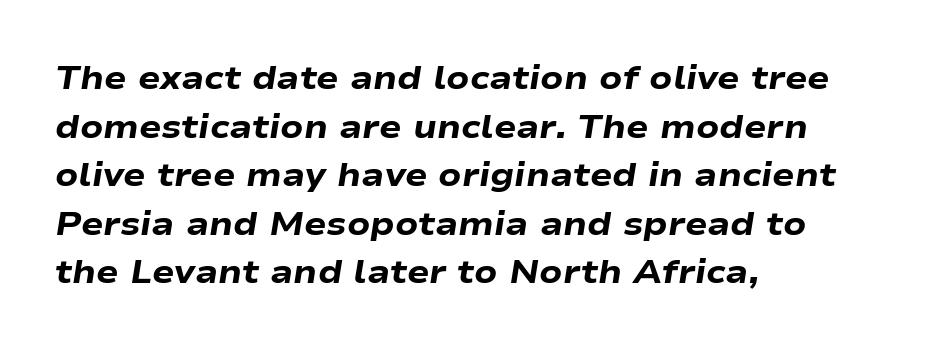
Q: Is the text bold? A: Yes.
Q: Is the text italic (slanted)? A: Yes, it leans right by about 9 degrees.
Q: Is the text underlined? A: No.
Q: How is the paragraph aligned? A: Left-aligned.
Q: Is the spacing between letters normal or unusually wide? A: Normal.
Q: Is the spacing between lines tight, normal or loose? A: Normal.
Q: Width (condensed, normal, or wide)? A: Wide.
Q: Stroke contrast? A: Low.
Q: x-height? A: Medium.
Q: Monospaced? A: No.
